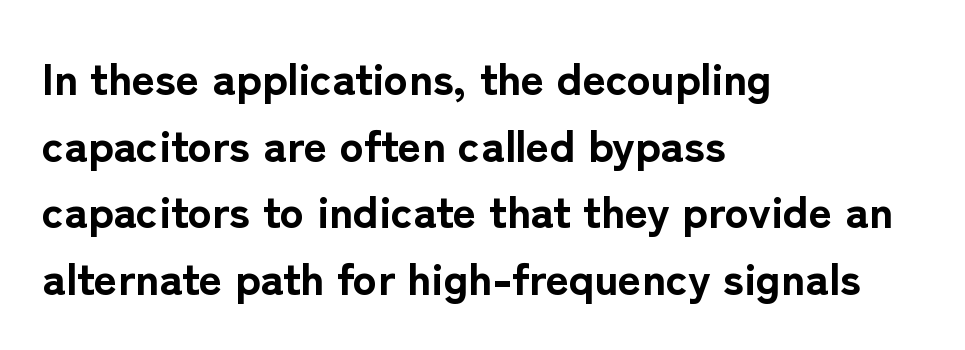
Q: Is the text bold? A: Yes.
Q: Is the text italic (slanted)? A: No, it is upright.
Q: Is the typeface a serif or a sans-serif typeface? A: Sans-serif.
Q: Is the text underlined? A: No.
Q: How is the paragraph aligned? A: Left-aligned.
Q: Is the spacing between letters normal or unusually wide? A: Normal.
Q: Is the spacing between lines tight, normal or loose? A: Normal.
Q: Width (condensed, normal, or wide)? A: Normal.
Q: Stroke contrast? A: Low.
Q: x-height? A: Medium.
Q: Monospaced? A: No.
